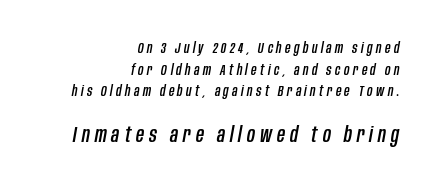
Type size steps up from the first block to the second. The passage shown stacks its lines at a standard gap. Someone cranked the tracking dial way up on this one. The strip under each line holds only bare page. Quick note: italic.
